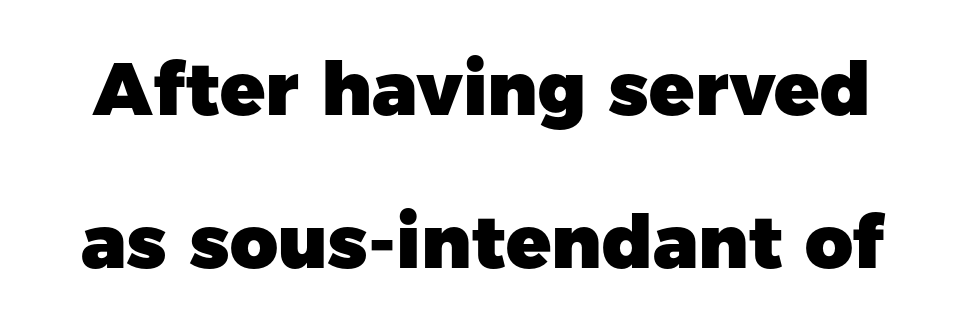
{"serif": "no", "italic": "no", "bold": "yes", "weight": "heavy", "width": "normal", "stroke_contrast": "low", "x_height": "medium", "monospaced": "no", "underline": "no", "line_spacing": "loose", "line_spacing_ratio": 2.07, "letter_spacing": "normal", "letter_spacing_em": 0.0, "glyph_px": 74}
